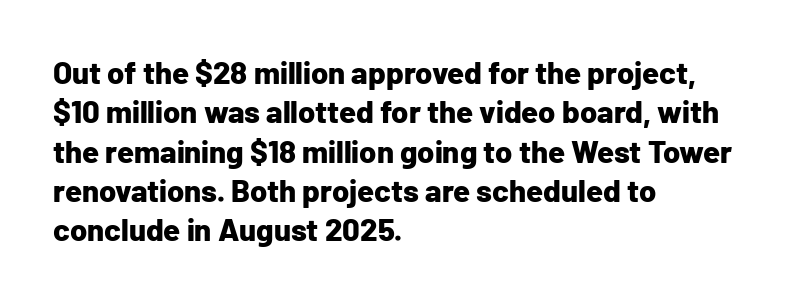
The image shows 31 px bold sans-serif type, upright; set left-aligned, normal line spacing (1.27x), normal letter spacing, not underlined; low stroke contrast and a medium x-height.
